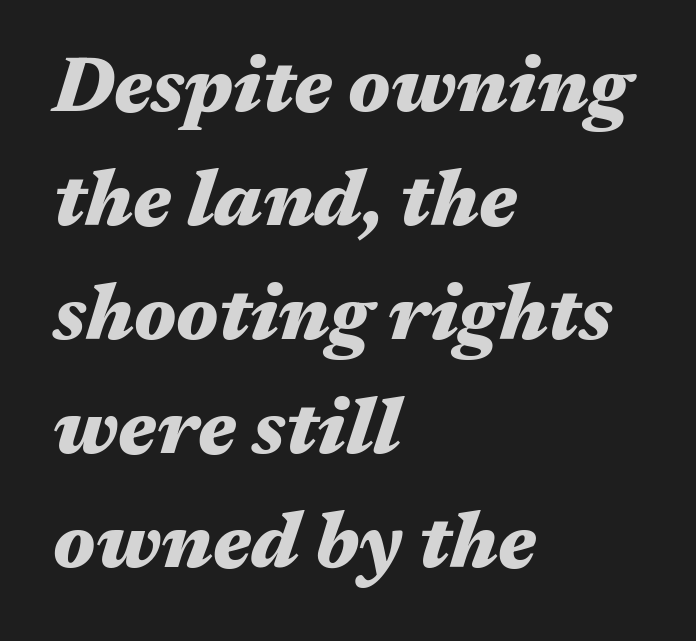
The image shows 78 px heavy, wide type, italic (leaning right); set left-aligned, normal line spacing (1.46x), normal letter spacing, not underlined; medium stroke contrast and a medium x-height.
